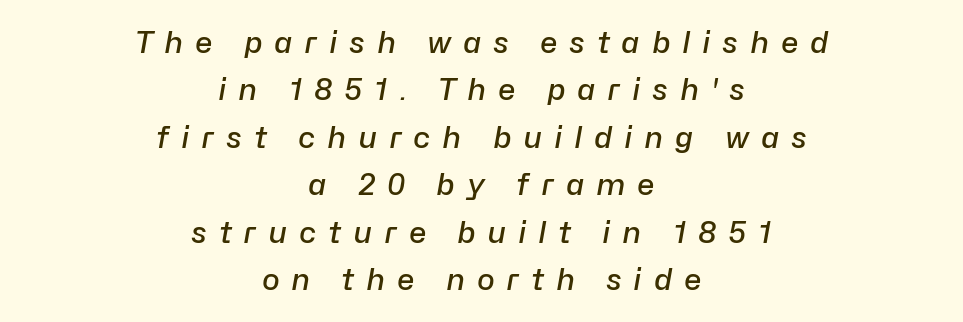
Q: Is the text bold? A: Semi-bold.
Q: Is the text italic (slanted)? A: Yes, it leans right by about 10 degrees.
Q: Is the text underlined? A: No.
Q: How is the paragraph aligned? A: Centered.
Q: Is the spacing between letters normal or unusually wide? A: Unusually wide.
Q: Is the spacing between lines tight, normal or loose? A: Normal.
Q: Width (condensed, normal, or wide)? A: Normal.
Q: Stroke contrast? A: Low.
Q: x-height? A: Medium.
Q: Monospaced? A: No.
